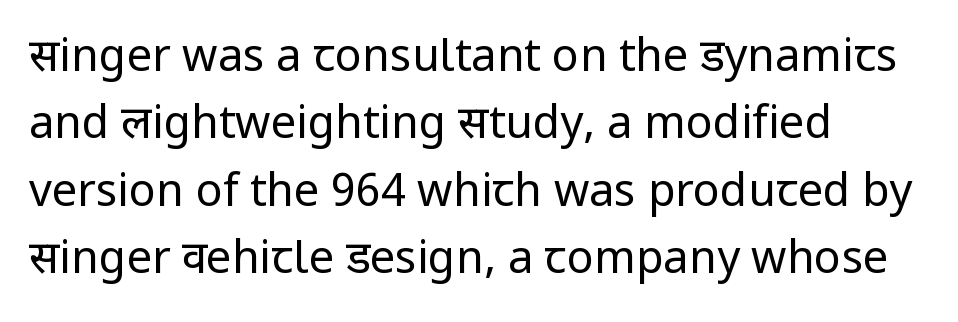
{"serif": "no", "italic": "no", "bold": "no", "weight": "regular", "width": "normal", "stroke_contrast": "low", "x_height": "medium", "monospaced": "no", "underline": "no", "align": "left", "line_spacing": "normal", "line_spacing_ratio": 1.5, "letter_spacing": "normal", "letter_spacing_em": 0.0, "glyph_px": 45}
